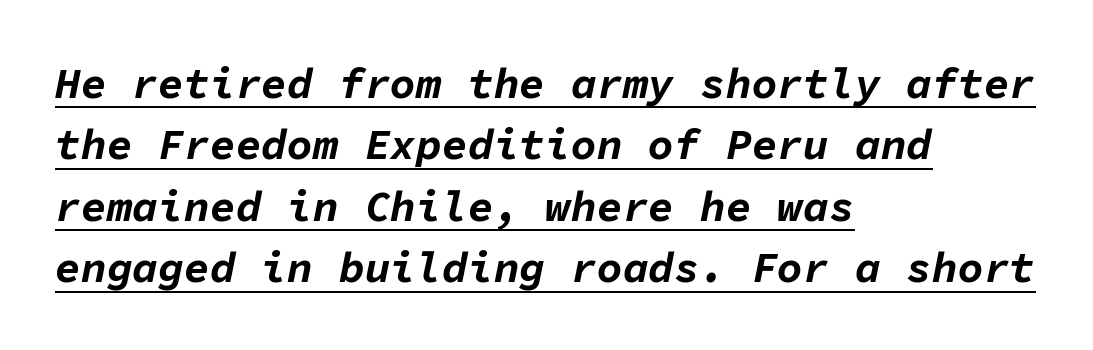
Honestly, the underline is the first thing you notice here. Between one letter and the next there's only the usual sliver of space. Is the block centered? No — it sits flush against the left margin. Notice how the stems are inclined rather than vertical — that's the hallmark of italics. Bold? Absolutely — the strokes are thick and heavy. Here the designer chose a console-style face with uniform glyph widths.
